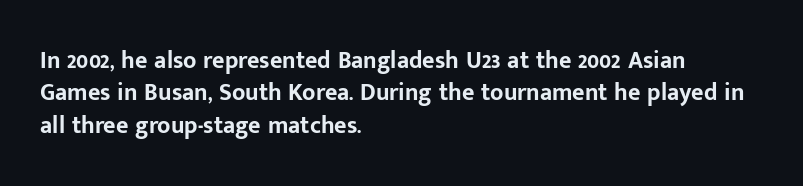
Whoever set this chose a conventional vertical rhythm. Emphasis by weight is at full strength: bold. The setting favours the left margin, as ordinary paragraphs usually do. Glance below the letters and you will spot only blank space. Rendered with straight, roman letterforms.
